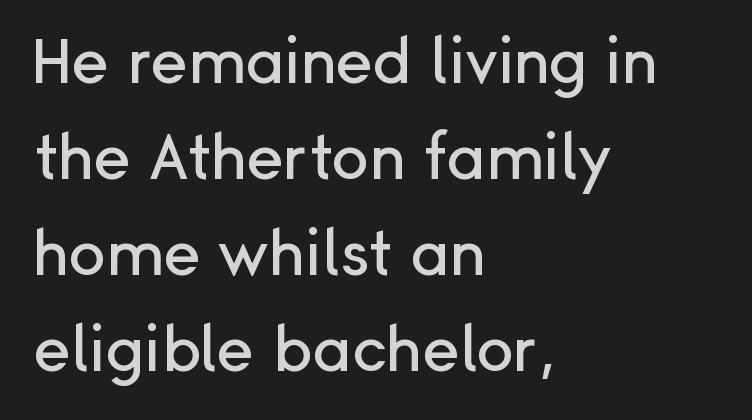
Q: Is the text italic (slanted)? A: No, it is upright.
Q: Is the typeface a serif or a sans-serif typeface? A: Sans-serif.
Q: Is the text underlined? A: No.
Q: How is the paragraph aligned? A: Left-aligned.
Q: Is the spacing between letters normal or unusually wide? A: Normal.
Q: Is the spacing between lines tight, normal or loose? A: Normal.
Q: Width (condensed, normal, or wide)? A: Normal.
Q: Stroke contrast? A: Low.
Q: x-height? A: Medium.
Q: Monospaced? A: No.
